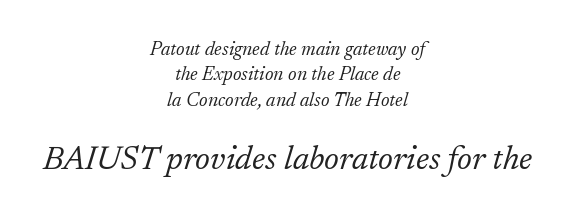
Q: Is the text bold? A: No.
Q: Is the text italic (slanted)? A: Yes, it leans right by about 17 degrees.
Q: Is the typeface a serif or a sans-serif typeface? A: Serif.
Q: Is the text underlined? A: No.
Q: How is the paragraph aligned? A: Centered.
Q: Is the spacing between letters normal or unusually wide? A: Normal.
Q: Is the spacing between lines tight, normal or loose? A: Normal.
Q: Which block of text is set in a larger size, the first (top) or the second (bottom)? A: The second (bottom) one.
Q: Width (condensed, normal, or wide)? A: Normal.
Q: Stroke contrast? A: Low.
Q: x-height? A: Medium.
Q: Monospaced? A: No.
